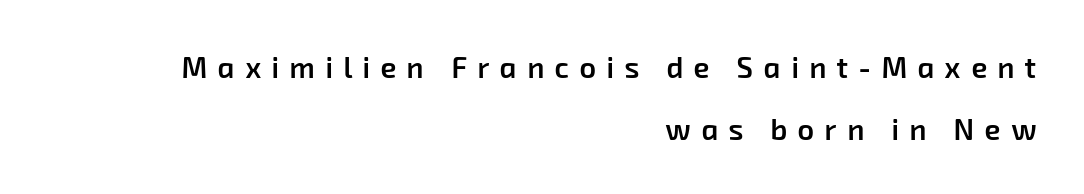
Q: Is the text bold? A: Semi-bold.
Q: Is the typeface a serif or a sans-serif typeface? A: Sans-serif.
Q: Is the text underlined? A: No.
Q: How is the paragraph aligned? A: Right-aligned.
Q: Is the spacing between letters normal or unusually wide? A: Unusually wide.
Q: Is the spacing between lines tight, normal or loose? A: Loose.
Q: Width (condensed, normal, or wide)? A: Normal.
Q: Stroke contrast? A: Low.
Q: x-height? A: Medium.
Q: Monospaced? A: No.
